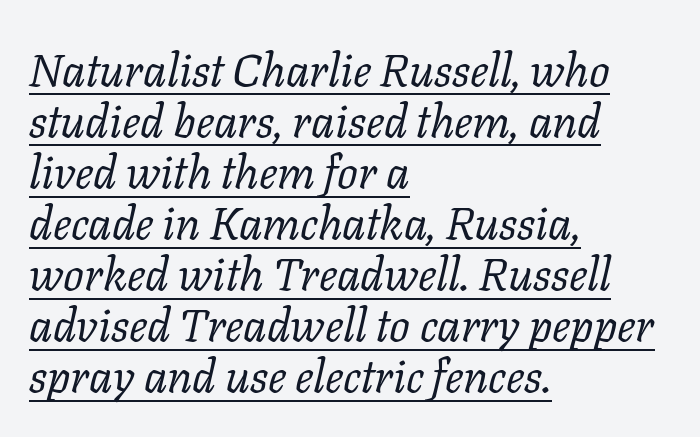
The image shows 46 px regular-weight serif type, italic (leaning right); set left-aligned, tight line spacing (1.11x), normal letter spacing, underlined; low stroke contrast and a medium x-height.
